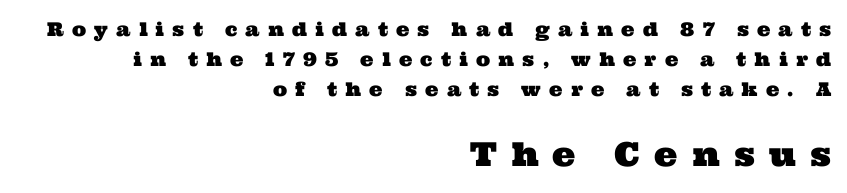
The typeface chosen for these lines features serifs. Varying glyph widths throughout — classic text-font behaviour. Each new line begins a customary step beneath the previous one. Two sizes are in play, and the larger belongs to the second block.
